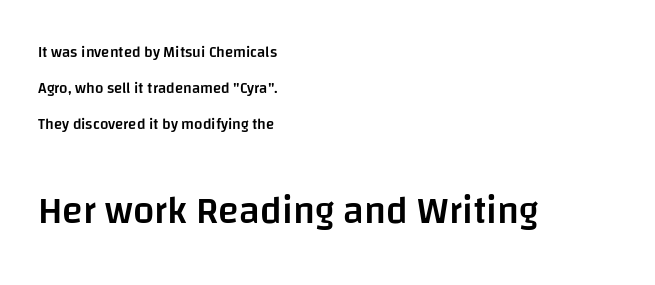
{"serif": "no", "italic": "no", "bold": "semi", "weight": "semibold", "width": "normal", "stroke_contrast": "low", "x_height": "large", "monospaced": "no", "underline": "no", "align": "left", "line_spacing": "loose", "line_spacing_ratio": 2.39, "letter_spacing": "normal", "letter_spacing_em": 0.0, "larger_block": "second", "size_ratio": 2.53, "glyph_px": 38}
